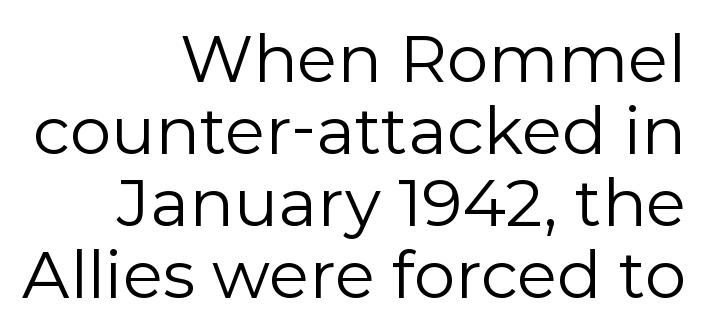
The image shows 66 px regular-weight sans-serif type, upright; set right-aligned, tight line spacing (1.09x), normal letter spacing, not underlined; low stroke contrast and a medium x-height.
